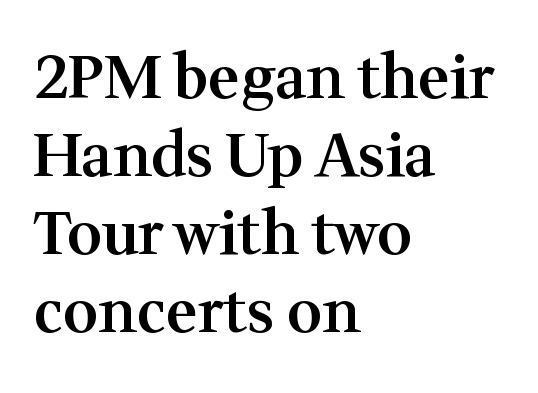
{"serif": "yes", "italic": "no", "bold": "semi", "weight": "semibold", "width": "normal", "stroke_contrast": "medium", "x_height": "medium", "monospaced": "no", "underline": "no", "align": "left", "line_spacing": "normal", "line_spacing_ratio": 1.3, "letter_spacing": "normal", "letter_spacing_em": 0.0, "glyph_px": 60}
